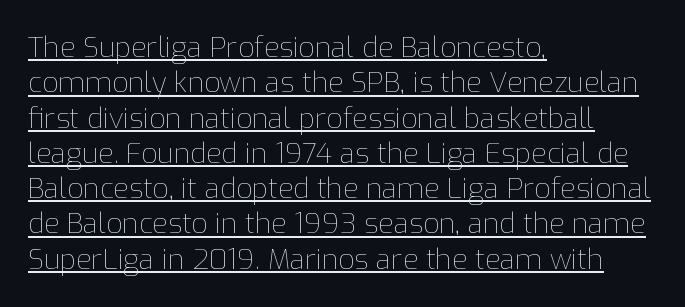
{"italic": "no", "bold": "no", "weight": "thin", "width": "normal", "stroke_contrast": "low", "x_height": "medium", "monospaced": "no", "underline": "yes", "align": "left", "line_spacing": "normal", "line_spacing_ratio": 1.26, "letter_spacing": "normal", "letter_spacing_em": 0.0, "glyph_px": 28}
